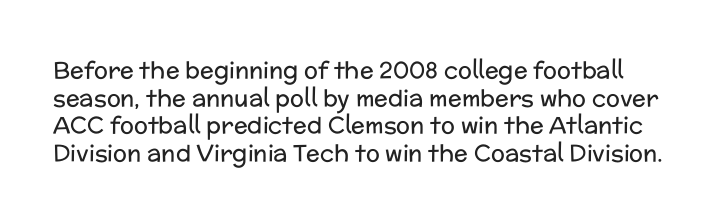
Q: Is the text bold? A: No.
Q: Is the text italic (slanted)? A: No, it is upright.
Q: Is the text underlined? A: No.
Q: Is the spacing between letters normal or unusually wide? A: Normal.
